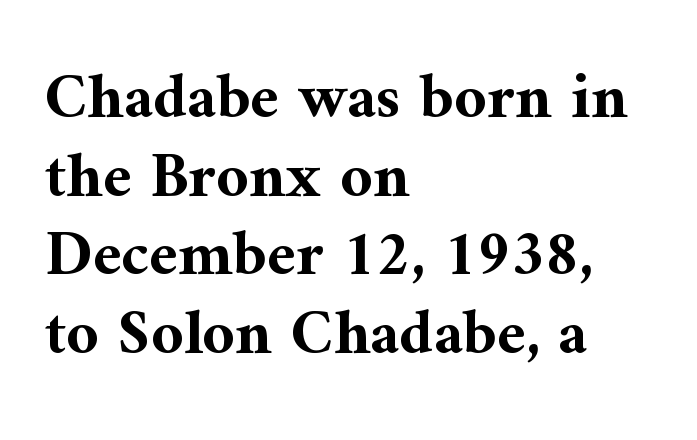
Q: Is the text bold? A: Yes.
Q: Is the text italic (slanted)? A: No, it is upright.
Q: Is the typeface a serif or a sans-serif typeface? A: Serif.
Q: Is the text underlined? A: No.
Q: How is the paragraph aligned? A: Left-aligned.
Q: Is the spacing between letters normal or unusually wide? A: Normal.
Q: Width (condensed, normal, or wide)? A: Normal.
Q: Stroke contrast? A: Medium.
Q: x-height? A: Medium.
Q: Monospaced? A: No.
